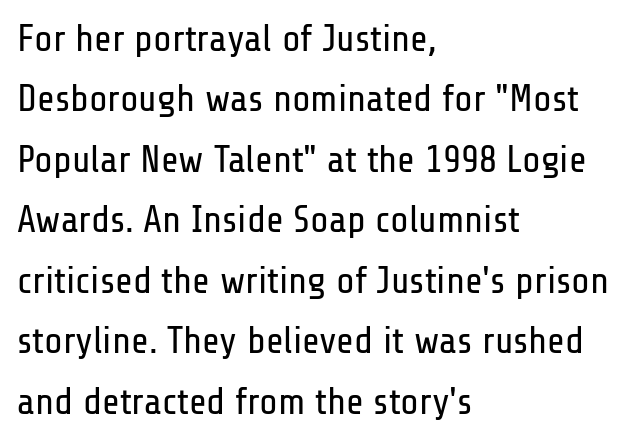
This rendering uses left alignment, leaving the right contour irregular. This is roman type, the default non-slanted kind. A typesetter would call this leading conventional body-copy spacing. The space beneath each line is pristine and unruled. Observe the absence of serifs on each vertical stroke in this sample. This sample uses plain, unmodified letter spacing.
